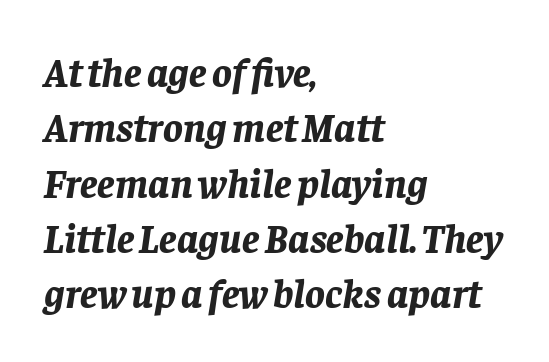
{"italic": "yes", "lean": "right", "slant_degrees": 8, "bold": "yes", "weight": "bold", "width": "normal", "stroke_contrast": "low", "x_height": "large", "monospaced": "no", "underline": "no", "align": "left", "line_spacing": "normal", "line_spacing_ratio": 1.35, "letter_spacing": "normal", "letter_spacing_em": 0.0, "glyph_px": 41}
